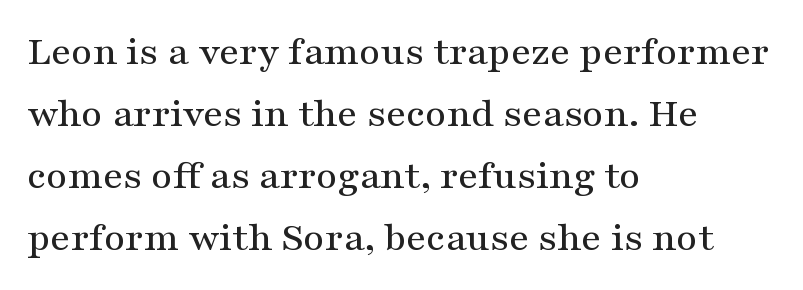
The image shows 41 px wide serif type, upright; set left-aligned, normal line spacing (1.51x), normal letter spacing, not underlined; medium stroke contrast and a medium x-height.
